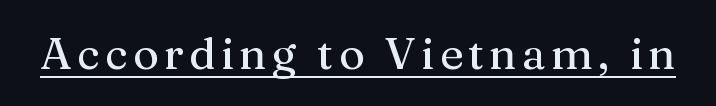
The image shows 44 px serif type, upright; set underlined; medium stroke contrast and a medium x-height.
